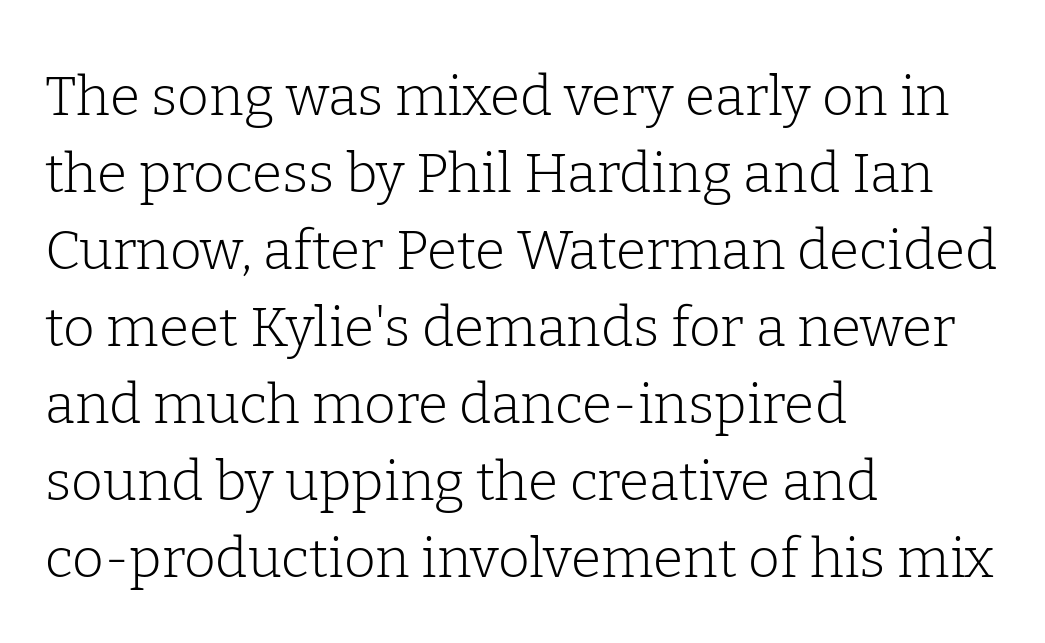
The image shows 55 px light serif type, upright; set left-aligned, normal line spacing (1.4x), normal letter spacing, not underlined; low stroke contrast and a medium x-height.
